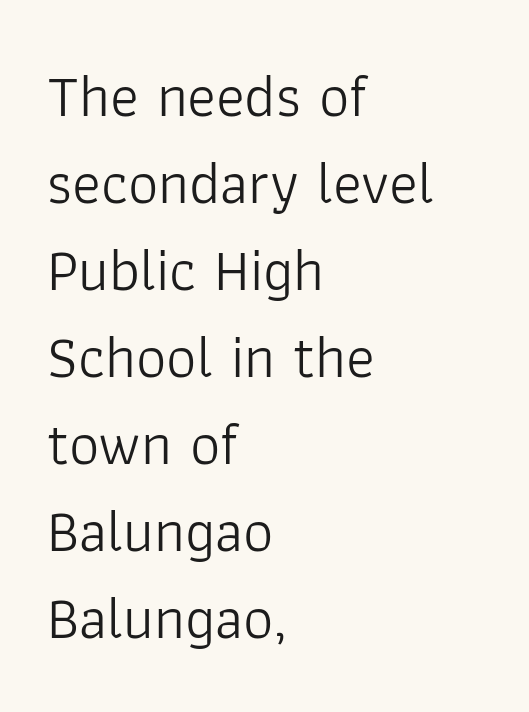
Q: Is the text bold? A: No.
Q: Is the text italic (slanted)? A: No, it is upright.
Q: Is the typeface a serif or a sans-serif typeface? A: Sans-serif.
Q: Is the text underlined? A: No.
Q: How is the paragraph aligned? A: Left-aligned.
Q: Is the spacing between letters normal or unusually wide? A: Normal.
Q: Is the spacing between lines tight, normal or loose? A: Normal.
Q: Width (condensed, normal, or wide)? A: Normal.
Q: Stroke contrast? A: Low.
Q: x-height? A: Medium.
Q: Monospaced? A: No.
